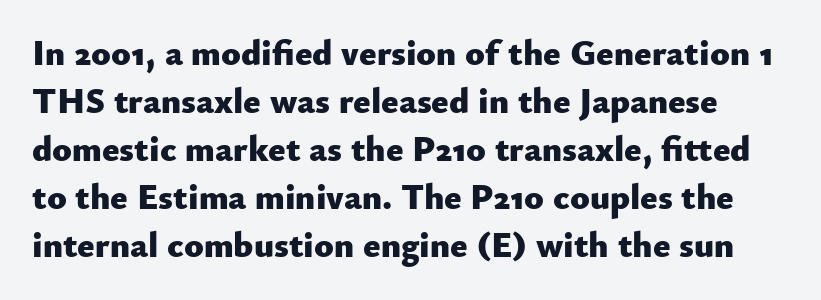
The rendering keeps characters at their native spacing. Italic? Not at all — the glyphs are vertical. A full-strength bold gives these letters their thick strokes. Regarding serifs, this sample does without them.
